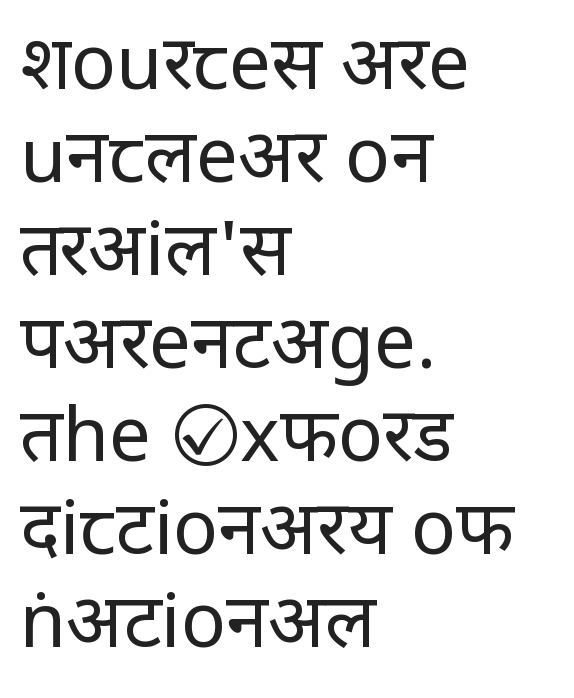
The image shows 75 px regular-weight sans-serif type, upright; set left-aligned, line spacing 1.24x, normal letter spacing, not underlined; low stroke contrast and a large x-height.
